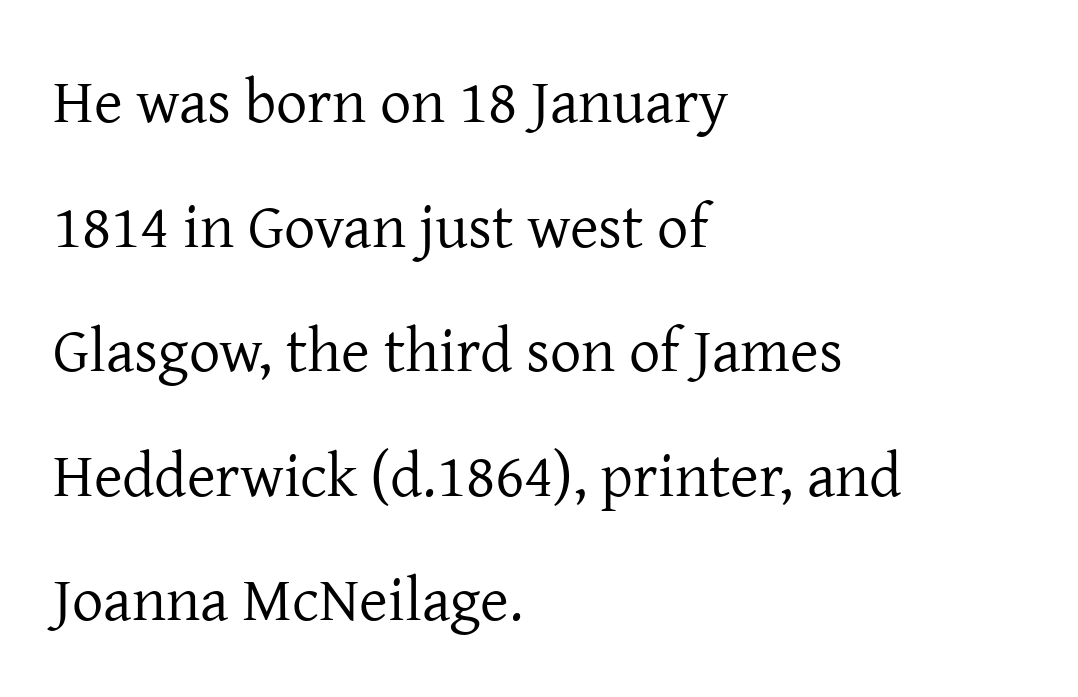
{"serif": "yes", "italic": "no", "bold": "no", "weight": "regular", "width": "normal", "stroke_contrast": "low", "x_height": "medium", "monospaced": "no", "underline": "no", "align": "left", "line_spacing": "loose", "line_spacing_ratio": 2.01, "letter_spacing": "normal", "letter_spacing_em": 0.0, "glyph_px": 62}
